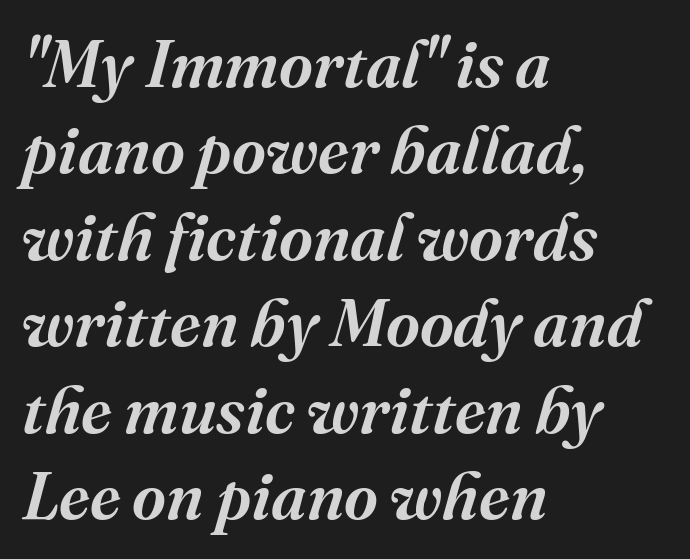
A typesetter would call this proportional, since set widths differ per character. Is the letter spacing exaggerated? No — it looks like the ordinary default. Reading down the block, your eye returns to a fixed left position each line. The passage shown is not underscored anywhere.
